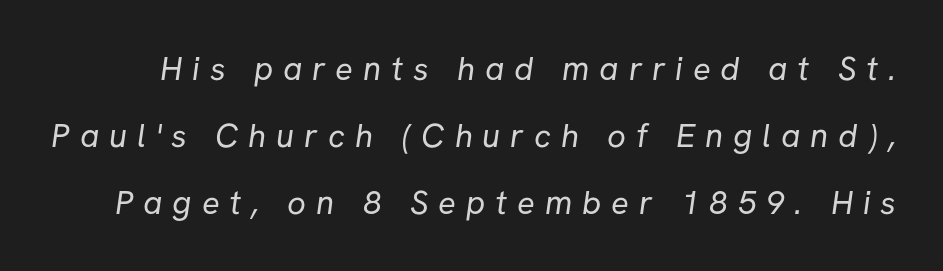
The image shows 33 px regular-weight sans-serif type; set loose line spacing (2.03x), unusually wide letter spacing (+0.3 em), not underlined; low stroke contrast and a medium x-height.
